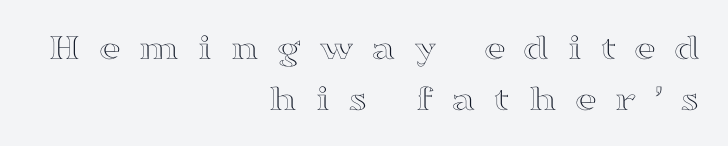
The image shows 38 px wide type, upright; set right-aligned, normal line spacing (1.33x), unusually wide letter spacing (+0.46 em), not underlined; a medium x-height.
